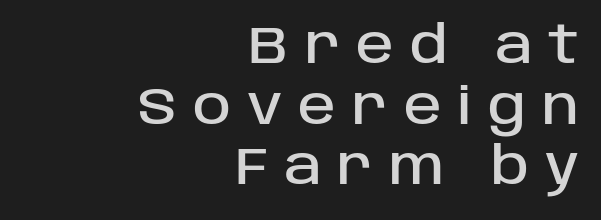
The image shows 51 px sans-serif type, upright; set right-aligned, line spacing 1.19x, unusually wide letter spacing (+0.31 em), not underlined; low stroke contrast and a large x-height.
